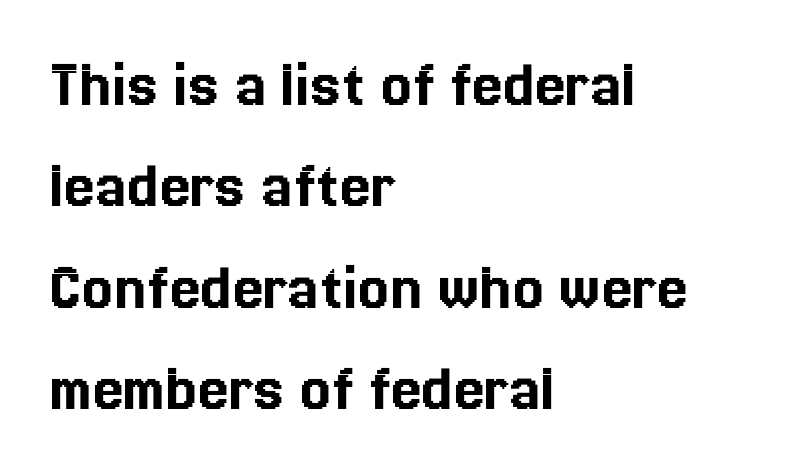
{"italic": "no", "width": "normal", "x_height": "medium", "monospaced": "no", "underline": "no", "align": "left", "line_spacing": "normal", "line_spacing_ratio": 1.47, "letter_spacing": "normal", "letter_spacing_em": 0.0, "glyph_px": 69}
